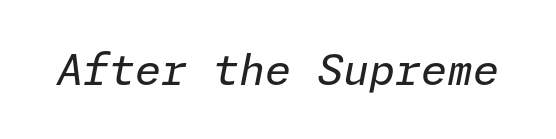
The image shows 42 px regular-weight type, italic (leaning right); set normal letter spacing, not underlined; low stroke contrast and a medium x-height.
